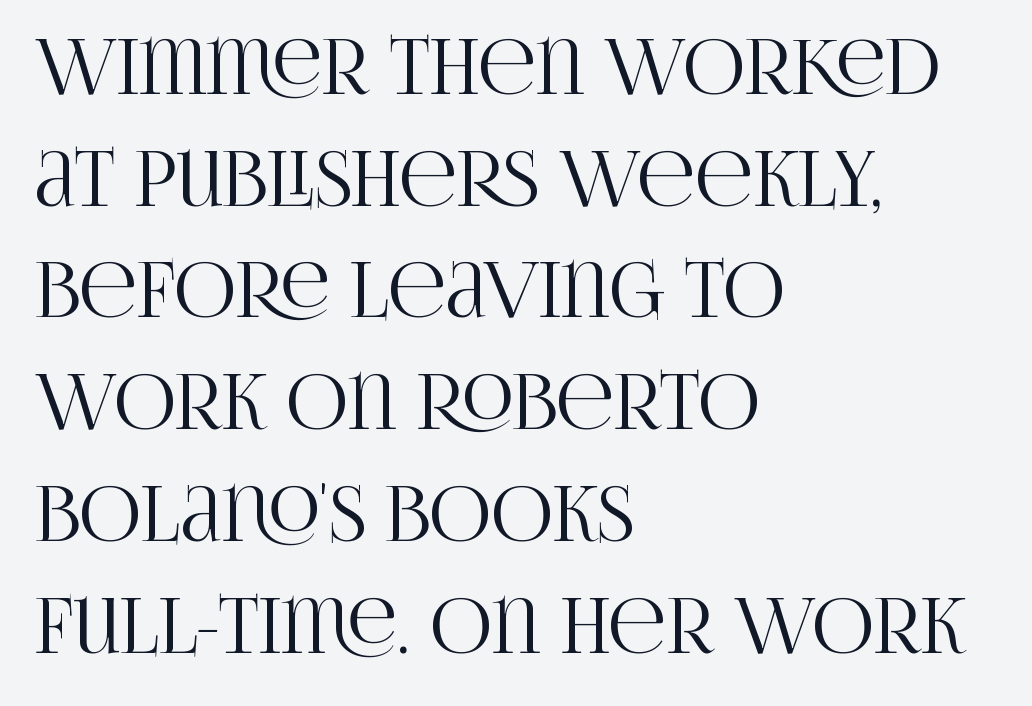
The image shows 76 px condensed serif type, upright; set left-aligned, normal line spacing (1.47x), normal letter spacing, not underlined; high stroke contrast and a large x-height.
